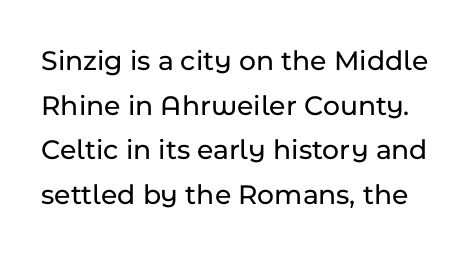
{"serif": "no", "italic": "no", "width": "normal", "stroke_contrast": "low", "x_height": "medium", "monospaced": "no", "underline": "no", "line_spacing": "normal", "line_spacing_ratio": 1.54, "letter_spacing": "normal", "letter_spacing_em": 0.0, "glyph_px": 29}
